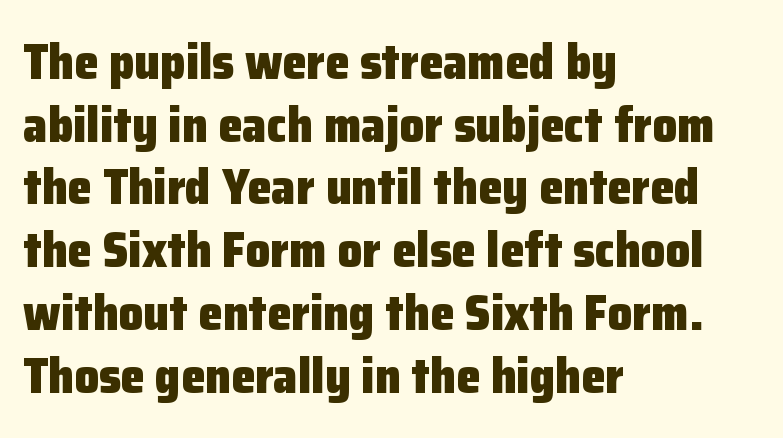
Q: Is the text bold? A: Yes.
Q: Is the text italic (slanted)? A: No, it is upright.
Q: Is the typeface a serif or a sans-serif typeface? A: Sans-serif.
Q: Is the text underlined? A: No.
Q: How is the paragraph aligned? A: Left-aligned.
Q: Is the spacing between letters normal or unusually wide? A: Normal.
Q: Is the spacing between lines tight, normal or loose? A: Normal.
Q: Width (condensed, normal, or wide)? A: Normal.
Q: Stroke contrast? A: Low.
Q: x-height? A: Medium.
Q: Monospaced? A: No.
